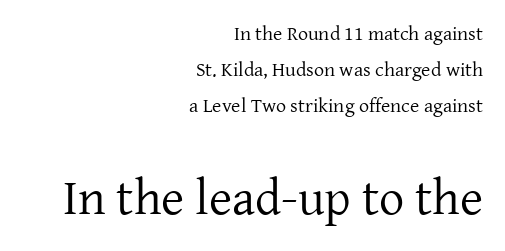
Looks like regular typesetting: each glyph gets only the width it needs. Note: serifs present on the glyphs. The horizontal fit of the characters is conventional and even. The typography opts for an upright posture over an oblique one. Whoever set this made the second block the dominant, larger element. The font sits on the lighter half of the weight spectrum, regular included.
